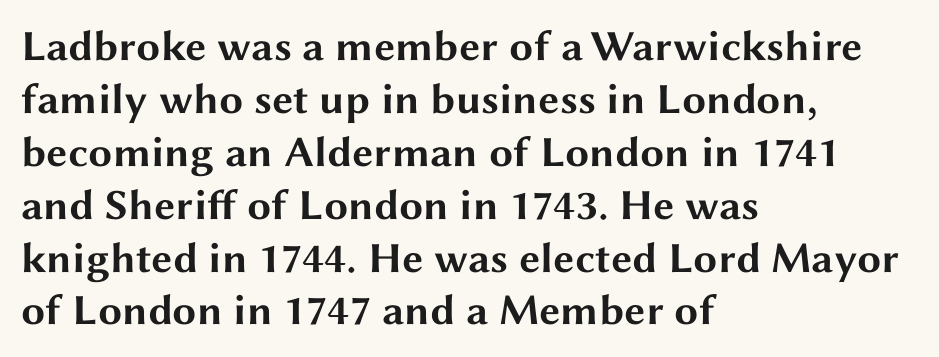
Q: Is the text bold? A: Yes.
Q: Is the text italic (slanted)? A: No, it is upright.
Q: Is the typeface a serif or a sans-serif typeface? A: Sans-serif.
Q: Is the text underlined? A: No.
Q: How is the paragraph aligned? A: Left-aligned.
Q: Is the spacing between letters normal or unusually wide? A: Normal.
Q: Width (condensed, normal, or wide)? A: Wide.
Q: Stroke contrast? A: Medium.
Q: x-height? A: Medium.
Q: Monospaced? A: No.
